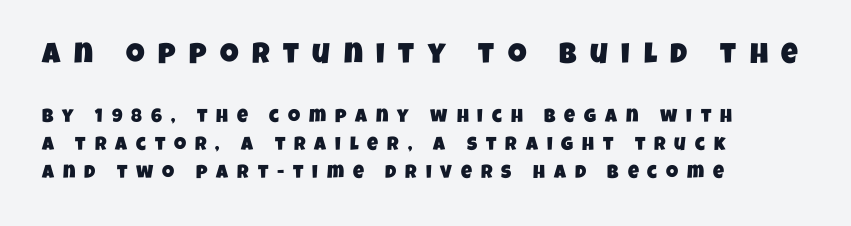
{"serif": "no", "width": "condensed", "stroke_contrast": "low", "x_height": "large", "monospaced": "no", "underline": "no", "align": "left", "line_spacing": "normal", "line_spacing_ratio": 1.47, "letter_spacing": "wide", "letter_spacing_em": 0.47, "larger_block": "first", "size_ratio": 1.53, "glyph_px": 29}
